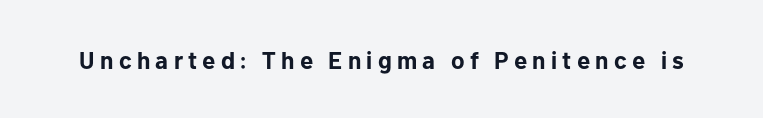
{"italic": "no", "bold": "yes", "underline": "no", "letter_spacing": "wide", "letter_spacing_em": 0.22, "glyph_px": 24}
